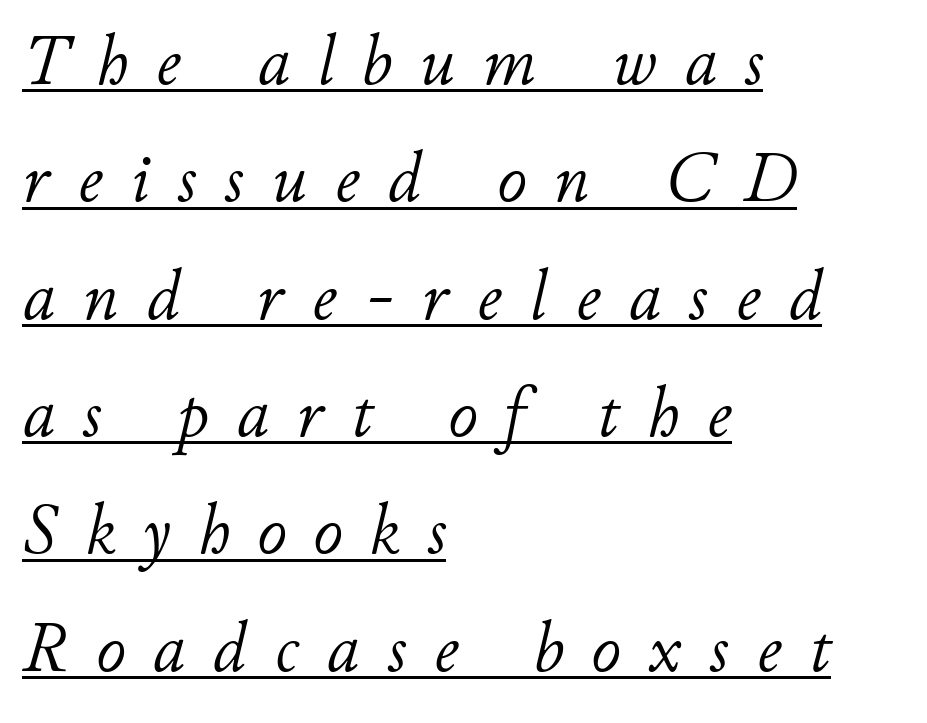
A rule runs beneath these lines of type. A typesetter would call this proportional, since set widths differ per character. Compared with typical paragraphs, the rows here are spaced about the same. The weight would be labelled regular, book, light, or lighter still.
